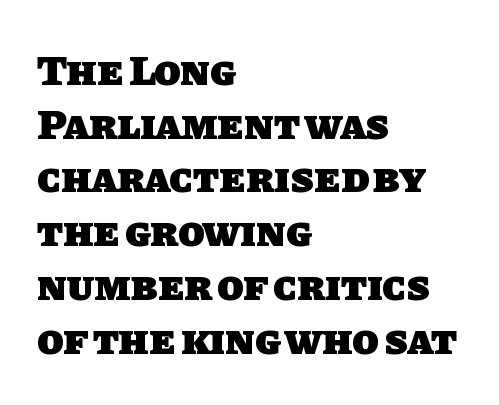
The image shows 43 px heavy sans-serif type; set left-aligned, normal line spacing (1.25x), normal letter spacing, not underlined; low stroke contrast and a large x-height.
